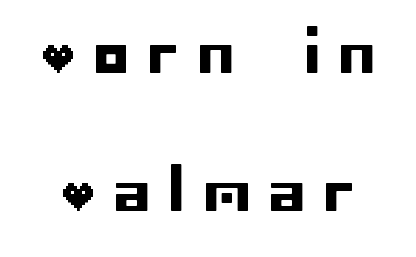
{"serif": "no", "italic": "no", "width": "normal", "stroke_contrast": "low", "x_height": "large", "underline": "no", "line_spacing": "loose", "line_spacing_ratio": 2.38, "letter_spacing": "wide", "letter_spacing_em": 0.33, "glyph_px": 58}
